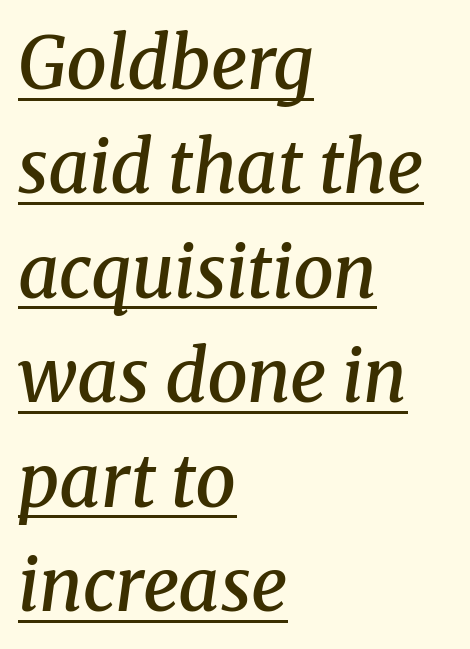
The image shows 72 px semibold serif type, italic (leaning right); set left-aligned, normal line spacing (1.45x), normal letter spacing, underlined; medium stroke contrast and a medium x-height.
